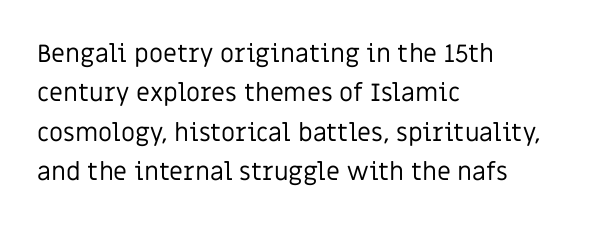
The image shows 25 px text type, upright; set left-aligned, normal line spacing (1.58x), normal letter spacing, not underlined.
